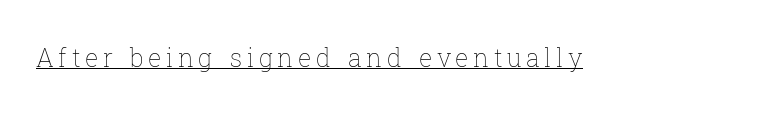
{"italic": "no", "bold": "no", "underline": "yes", "glyph_px": 25}
